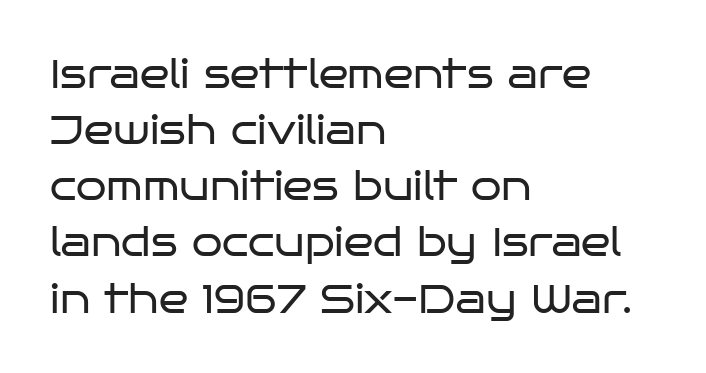
The image shows 39 px regular-weight, wide sans-serif type, upright; set left-aligned, normal line spacing (1.44x), normal letter spacing, not underlined; low stroke contrast and a large x-height.
